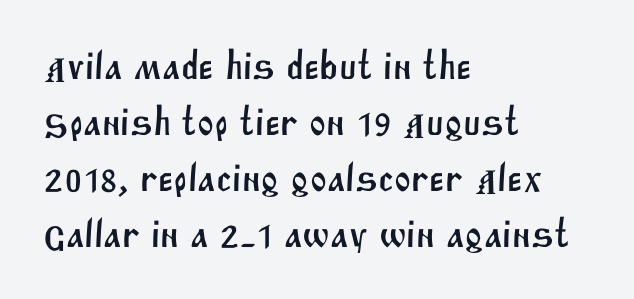
{"serif": "no", "width": "normal", "stroke_contrast": "medium", "x_height": "large", "monospaced": "no", "underline": "no", "align": "left", "line_spacing": "normal", "line_spacing_ratio": 1.4, "letter_spacing": "normal", "letter_spacing_em": 0.0, "glyph_px": 40}
